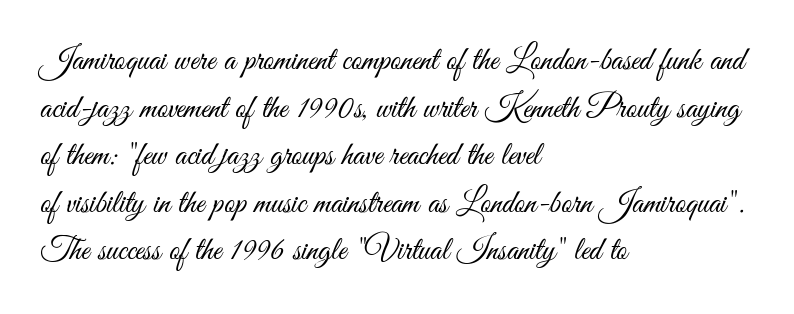
{"serif": "no", "bold": "no", "weight": "light", "width": "condensed", "stroke_contrast": "medium", "x_height": "small", "monospaced": "no", "underline": "no", "align": "left", "line_spacing": "normal", "line_spacing_ratio": 1.44, "letter_spacing": "normal", "letter_spacing_em": 0.0, "glyph_px": 33}
